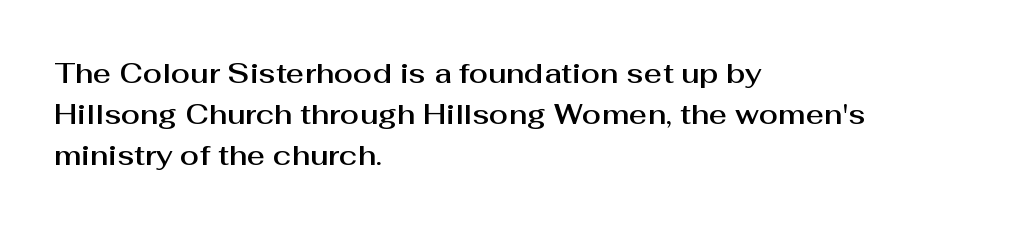
Q: Is the text italic (slanted)? A: No, it is upright.
Q: Is the typeface a serif or a sans-serif typeface? A: Sans-serif.
Q: Is the text underlined? A: No.
Q: How is the paragraph aligned? A: Left-aligned.
Q: Is the spacing between letters normal or unusually wide? A: Normal.
Q: Is the spacing between lines tight, normal or loose? A: Normal.
Q: Width (condensed, normal, or wide)? A: Normal.
Q: Stroke contrast? A: Medium.
Q: x-height? A: Medium.
Q: Monospaced? A: No.
